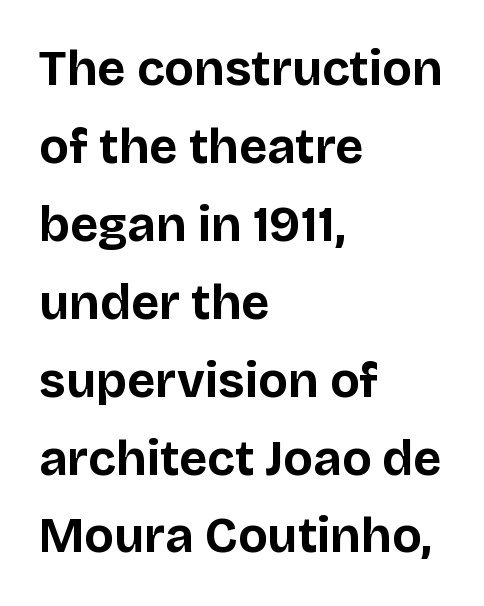
{"serif": "no", "italic": "no", "bold": "yes", "weight": "bold", "width": "normal", "stroke_contrast": "low", "x_height": "large", "monospaced": "no", "underline": "no", "align": "left", "line_spacing": "normal", "line_spacing_ratio": 1.59, "letter_spacing": "normal", "letter_spacing_em": 0.0, "glyph_px": 49}
